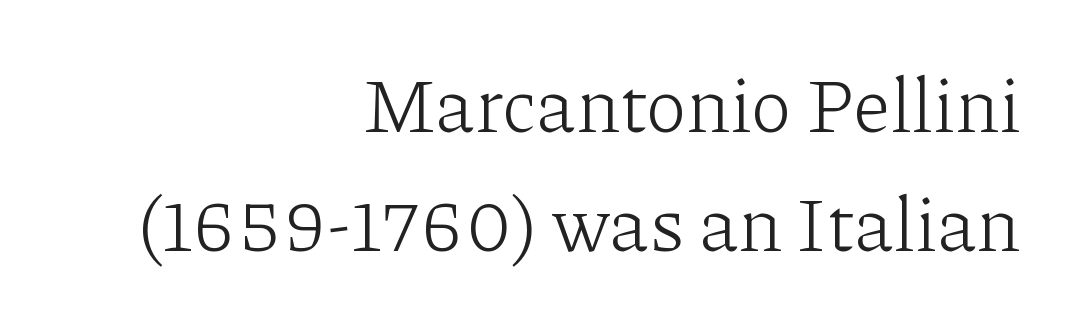
The image shows 76 px light serif type, upright; set right-aligned, normal line spacing (1.56x), normal letter spacing, not underlined; low stroke contrast and a medium x-height.
